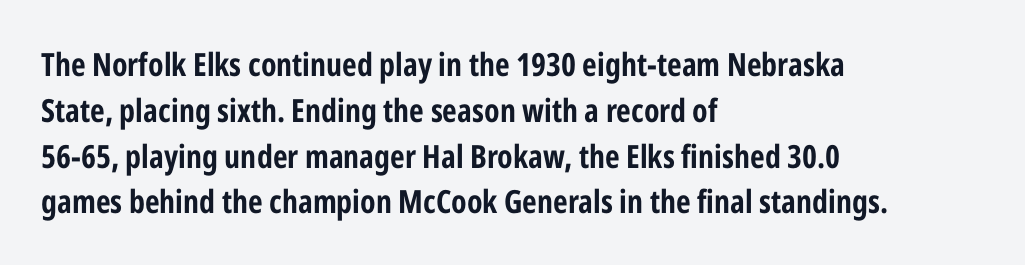
You could not count columns in this text — the font is proportionally spaced. Anything drawn beneath the words? Only blank space. The lettering stays uniformly vertical, giving the passage a roman look. If you drew a ruler down the left edge, every line would touch it. Glyph-to-glyph distance matches everyday printed text.
